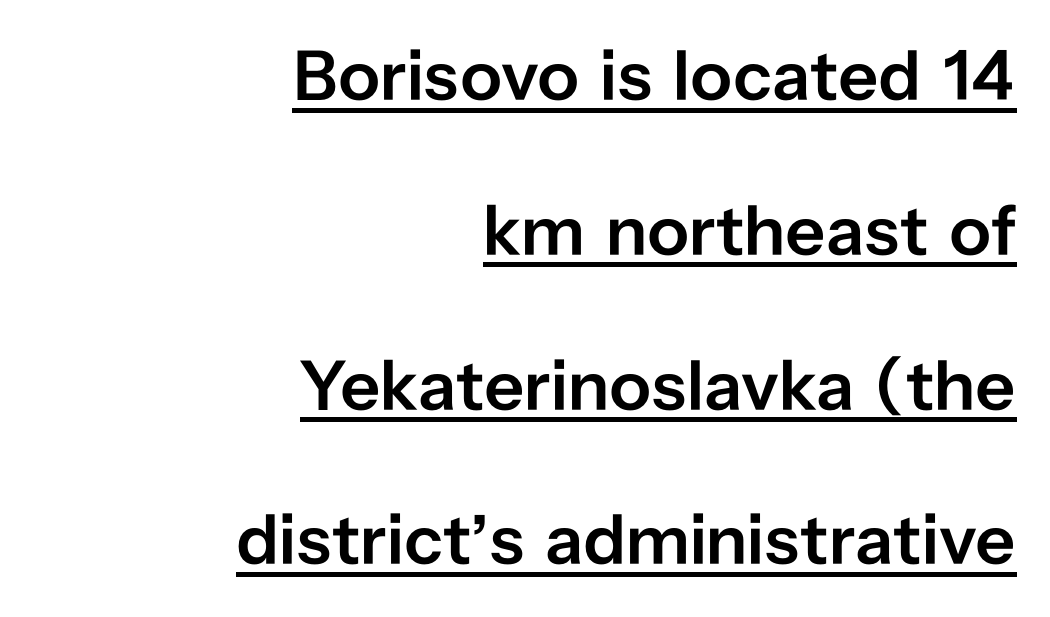
Examine the stroke ends and you'll find no serifs. How would I describe the line gaps? Wide and relaxed. The letters are semibold — heavier than regular but short of a full bold. Does extra space separate the letters? No, they use regular spacing. Right-aligned paragraph, ragged on the left. Glance below the letters and you will spot a drawn line.
